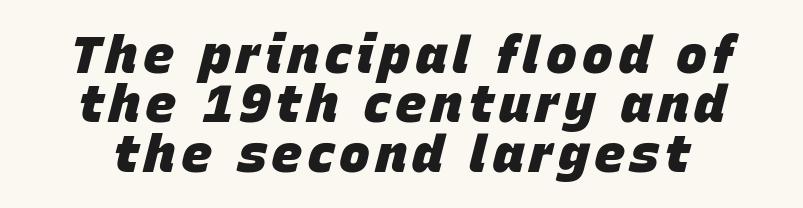
The image shows 52 px heavy type, italic (leaning right); set tight line spacing (0.95x), not underlined; low stroke contrast and a large x-height.
